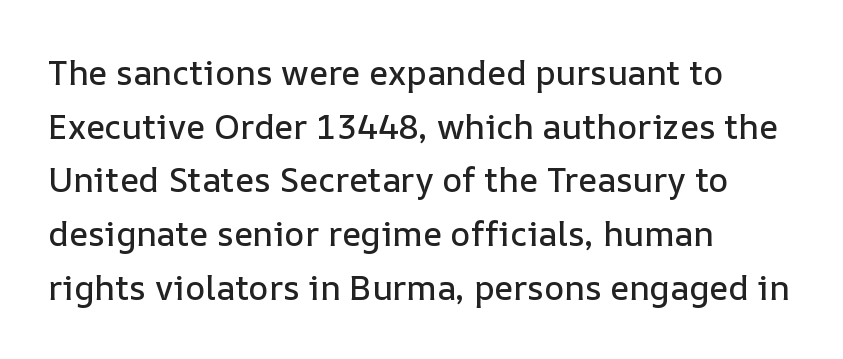
{"italic": "no", "width": "normal", "stroke_contrast": "low", "x_height": "medium", "monospaced": "no", "underline": "no", "align": "left", "line_spacing": "normal", "line_spacing_ratio": 1.58, "letter_spacing": "normal", "letter_spacing_em": 0.0, "glyph_px": 34}
